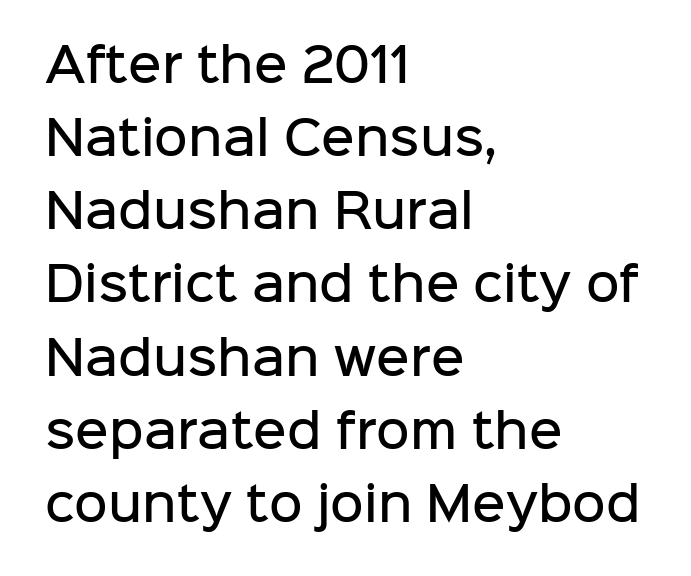
The image shows 46 px semibold sans-serif type, upright; set left-aligned, normal line spacing (1.59x), normal letter spacing, not underlined; low stroke contrast and a medium x-height.
